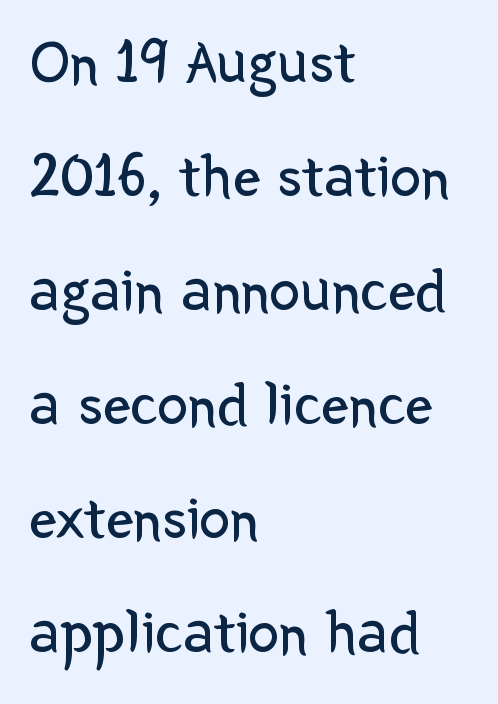
The image shows 62 px regular-weight sans-serif type, upright; set left-aligned, line spacing 1.84x, normal letter spacing, not underlined; low stroke contrast and a medium x-height.
